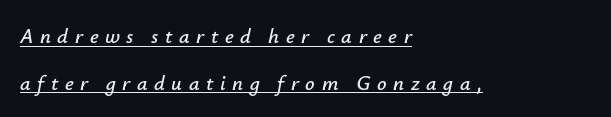
{"italic": "yes", "lean": "right", "slant_degrees": 12, "underline": "yes", "align": "left", "line_spacing": "loose", "line_spacing_ratio": 2.22, "letter_spacing": "wide", "letter_spacing_em": 0.31, "glyph_px": 21}
